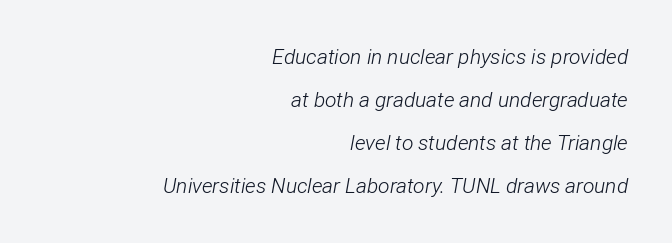
Horizontal bands of white between lines are thick stripes. Descenders are the only things crossing below the line. Stems and bowls with no extra thickness — not bold. The lines in this sample share a right terminus and differ only in where they begin.
